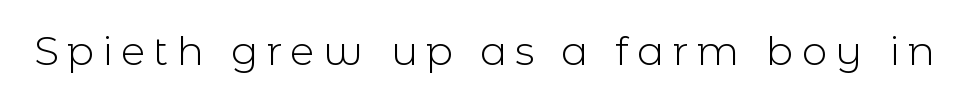
Check where the strokes stop: nothing finishes them off — pure sans. The words here are not underlined. Italic? Not at all — the glyphs are vertical. Proportional: the letters do not fall into vertical columns. Substantial extra tracking has been applied to these lines.
